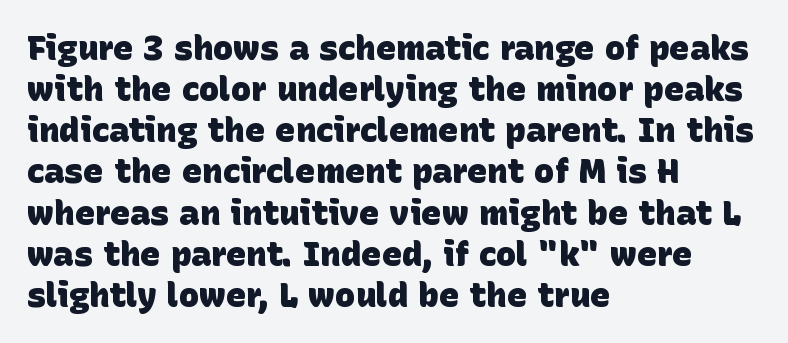
{"serif": "no", "bold": "yes", "weight": "heavy", "width": "normal", "stroke_contrast": "low", "x_height": "large", "monospaced": "no", "underline": "no", "align": "left", "line_spacing_ratio": 1.21, "letter_spacing": "normal", "letter_spacing_em": 0.0, "glyph_px": 34}
